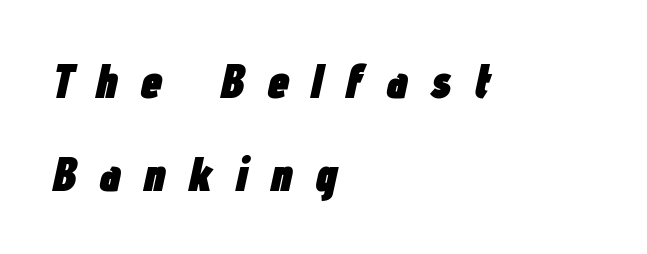
The typography opts for an oblique posture over an upright one. The string is rendered with underlining switched off. Students, this is bold: see how much ink each stroke carries. Here the glyphs are tracked loosely, breaking word shapes into spaced letters. Whoever set this chose breathing room over compactness in the vertical rhythm. This sample has the flowing, uneven cadence of proportional lettering.
